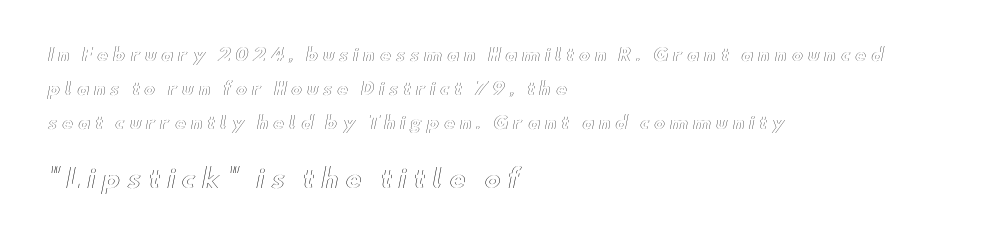
The image shows 25 px text type; set left-aligned, loose line spacing (1.99x), unusually wide letter spacing (+0.27 em), not underlined; the second (bottom) block is 1.47x larger.
